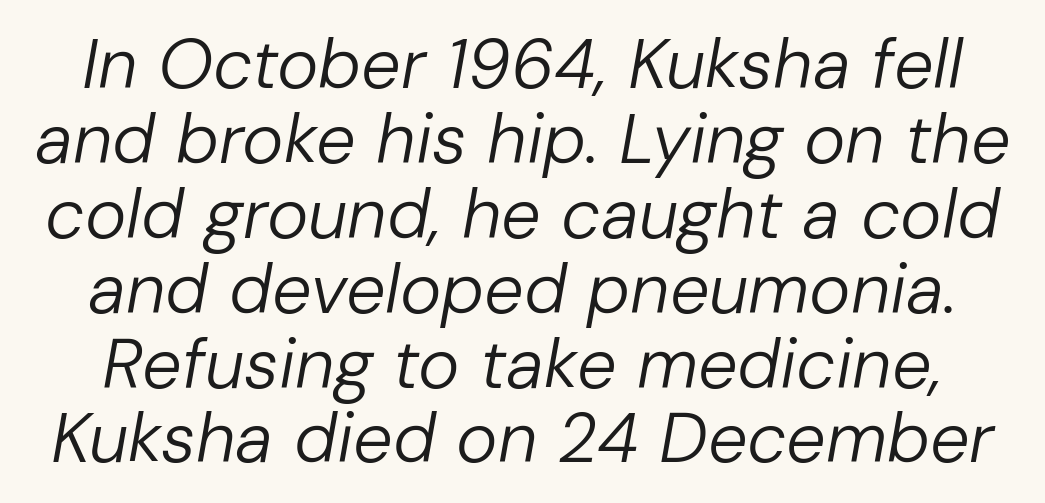
A clean baseline with only descenders dipping below it. Do the characters align in a grid? No, the font is proportional. Think standard paragraph weight, or any step lighter than that. Closely set lines give the paragraph a compact silhouette. Tracking value appears to be zero — textbook default spacing.
